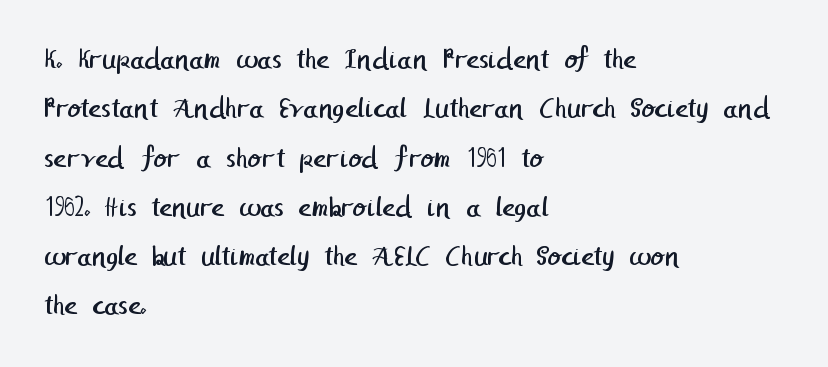
{"serif": "no", "bold": "no", "weight": "regular", "width": "normal", "stroke_contrast": "low", "x_height": "medium", "underline": "no", "align": "left", "line_spacing": "normal", "line_spacing_ratio": 1.59, "letter_spacing": "normal", "letter_spacing_em": 0.0, "glyph_px": 31}
